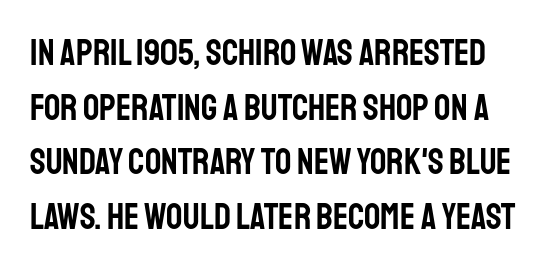
Q: Is the text italic (slanted)? A: No, it is upright.
Q: Is the typeface a serif or a sans-serif typeface? A: Sans-serif.
Q: Is the text underlined? A: No.
Q: Is the spacing between letters normal or unusually wide? A: Normal.
Q: Is the spacing between lines tight, normal or loose? A: Normal.
Q: Width (condensed, normal, or wide)? A: Condensed.
Q: Stroke contrast? A: Low.
Q: x-height? A: Large.
Q: Monospaced? A: No.
